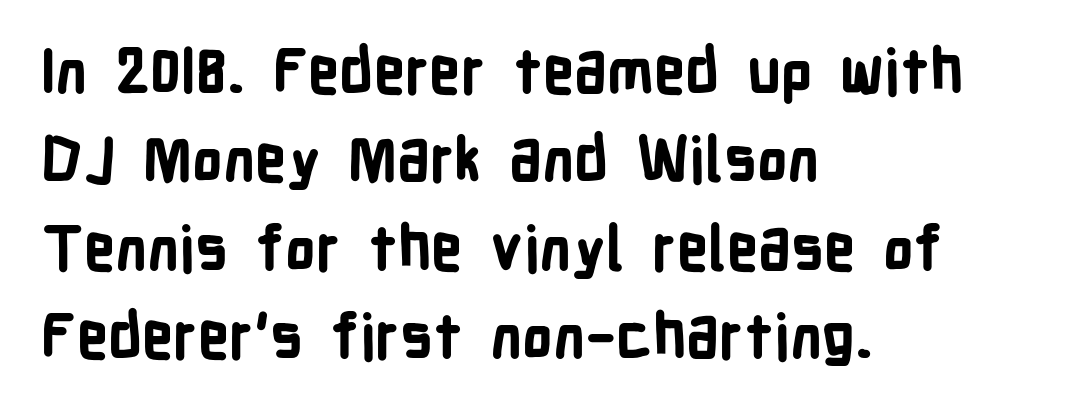
Q: Is the text bold? A: Yes.
Q: Is the text italic (slanted)? A: No, it is upright.
Q: Is the typeface a serif or a sans-serif typeface? A: Sans-serif.
Q: Is the text underlined? A: No.
Q: How is the paragraph aligned? A: Left-aligned.
Q: Is the spacing between letters normal or unusually wide? A: Normal.
Q: Is the spacing between lines tight, normal or loose? A: Normal.
Q: Width (condensed, normal, or wide)? A: Condensed.
Q: Stroke contrast? A: Low.
Q: x-height? A: Medium.
Q: Monospaced? A: No.
